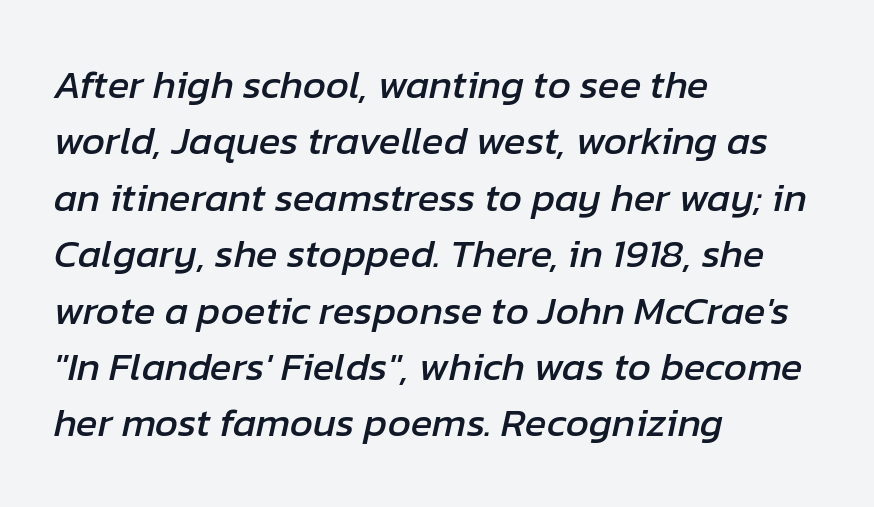
Q: Is the text italic (slanted)? A: Yes, it leans right by about 12 degrees.
Q: Is the text underlined? A: No.
Q: How is the paragraph aligned? A: Left-aligned.
Q: Is the spacing between letters normal or unusually wide? A: Normal.
Q: Is the spacing between lines tight, normal or loose? A: Normal.
Q: Width (condensed, normal, or wide)? A: Normal.
Q: Stroke contrast? A: Low.
Q: x-height? A: Medium.
Q: Monospaced? A: No.
